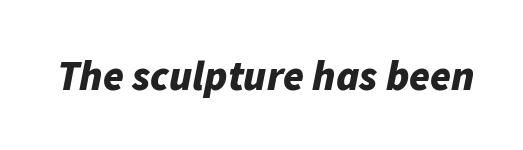
Q: Is the text bold? A: Yes.
Q: Is the text italic (slanted)? A: Yes, it leans right by about 11 degrees.
Q: Is the text underlined? A: No.
Q: Is the spacing between letters normal or unusually wide? A: Normal.
Q: Width (condensed, normal, or wide)? A: Normal.
Q: Stroke contrast? A: Low.
Q: x-height? A: Medium.
Q: Monospaced? A: No.
